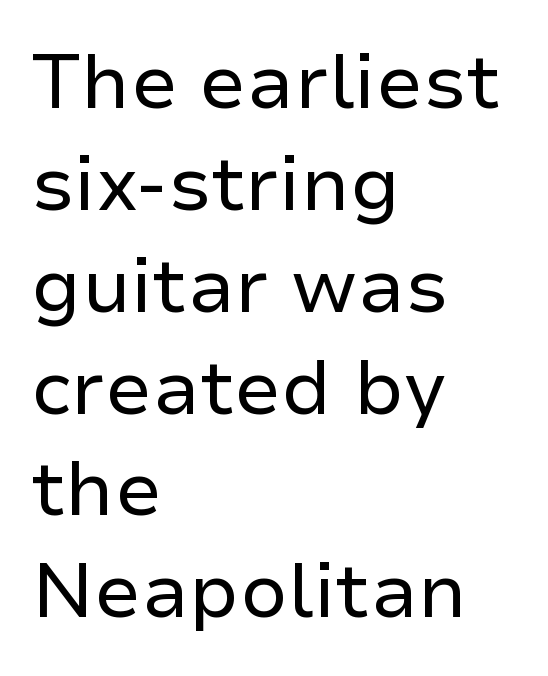
Q: Is the text bold? A: No.
Q: Is the text italic (slanted)? A: No, it is upright.
Q: Is the typeface a serif or a sans-serif typeface? A: Sans-serif.
Q: Is the text underlined? A: No.
Q: How is the paragraph aligned? A: Left-aligned.
Q: Is the spacing between letters normal or unusually wide? A: Normal.
Q: Is the spacing between lines tight, normal or loose? A: Normal.
Q: Width (condensed, normal, or wide)? A: Normal.
Q: Stroke contrast? A: Low.
Q: x-height? A: Medium.
Q: Monospaced? A: No.
